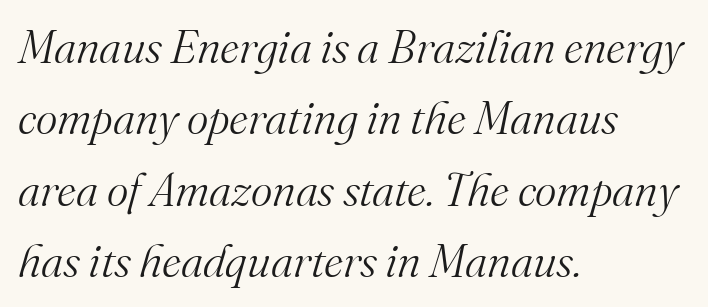
A typesetter would call this proportional, since set widths differ per character. The line-height multiplier appears to be the usual default. The typeface has the unassuming heft of standard copy or less. In terms of letterspacing, this is plain default setting. You can tell from the footed stems that serif type was used.
